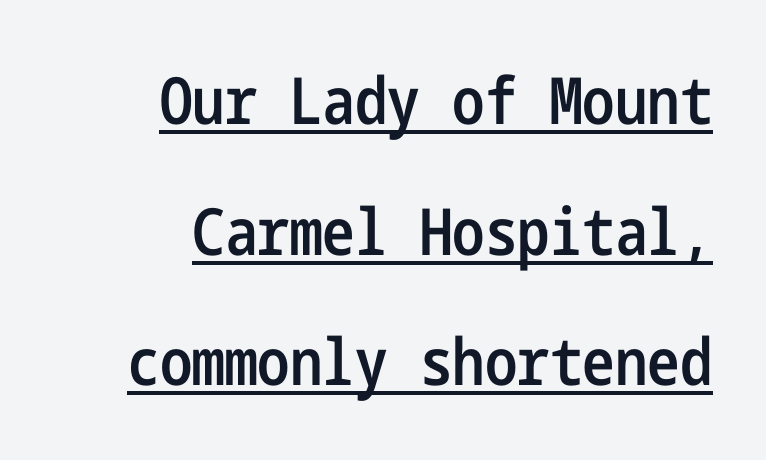
{"serif": "no", "italic": "no", "bold": "semi", "weight": "semibold", "width": "condensed", "stroke_contrast": "low", "x_height": "medium", "underline": "yes", "align": "right", "line_spacing": "loose", "line_spacing_ratio": 2.01, "letter_spacing": "normal", "letter_spacing_em": 0.0, "glyph_px": 65}
